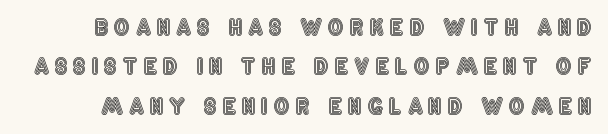
Q: Is the text italic (slanted)? A: No, it is upright.
Q: Is the text underlined? A: No.
Q: Is the spacing between letters normal or unusually wide? A: Unusually wide.
